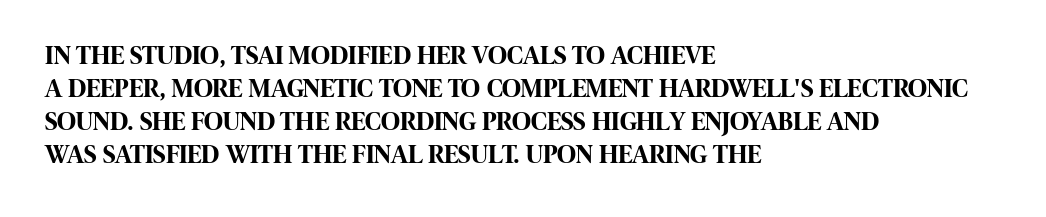
{"italic": "no", "bold": "yes", "underline": "no", "align": "left", "line_spacing": "normal", "line_spacing_ratio": 1.27, "letter_spacing": "normal", "letter_spacing_em": 0.0, "glyph_px": 26}
